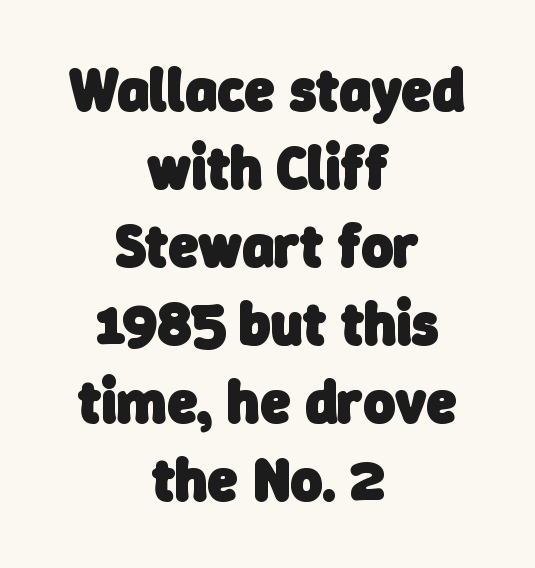
The image shows 60 px heavy sans-serif type; set centered, normal line spacing (1.3x), normal letter spacing, not underlined; low stroke contrast and a medium x-height.
